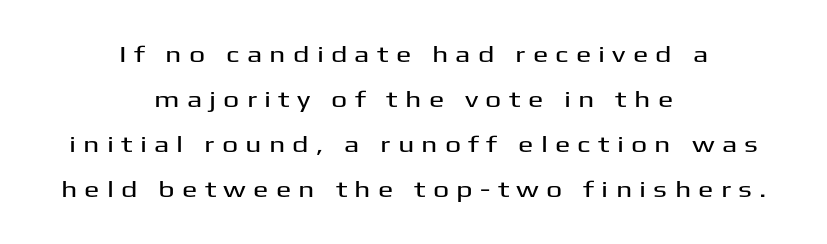
The image shows 23 px text type, upright; set centered, loose line spacing (1.96x), unusually wide letter spacing (+0.31 em), not underlined.
